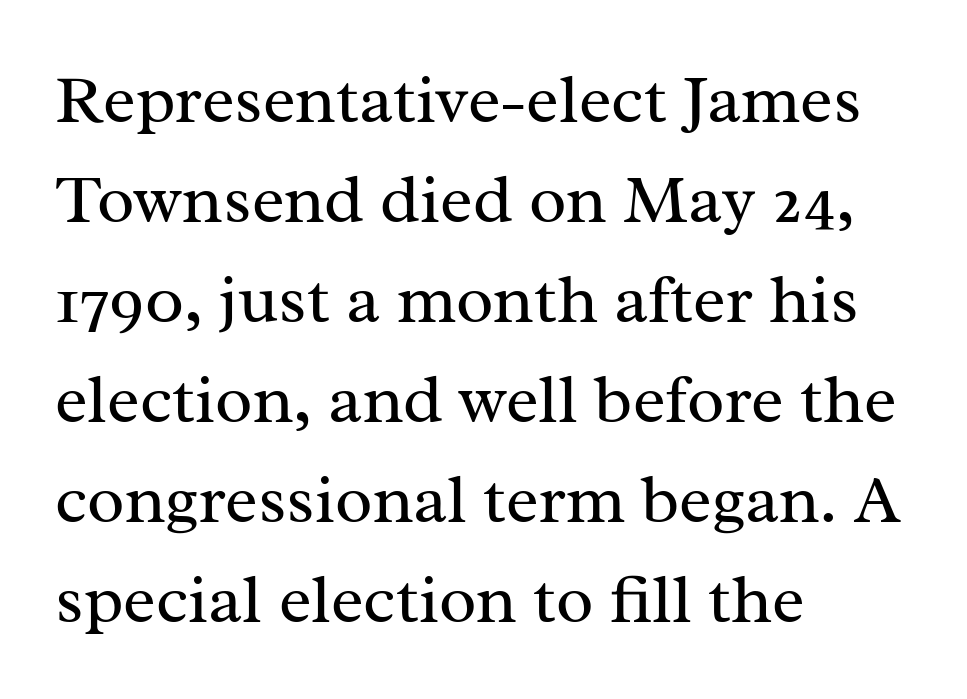
Small tapered or slab feet sit at the stroke ends, so this counts as serif. Honestly, the letter spacing is just normal — you wouldn't notice it. The space between consecutive lines is moderate. Do the letters lean? They stand straight. Alignment: flush left.
